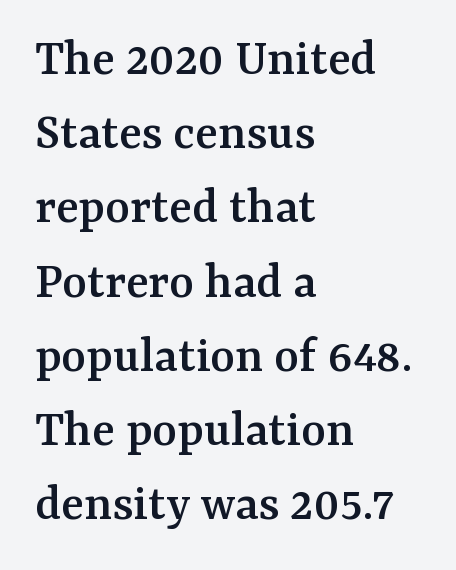
{"serif": "yes", "italic": "no", "width": "normal", "stroke_contrast": "medium", "x_height": "medium", "monospaced": "no", "underline": "no", "align": "left", "line_spacing": "normal", "line_spacing_ratio": 1.4, "letter_spacing": "normal", "letter_spacing_em": 0.0, "glyph_px": 53}
